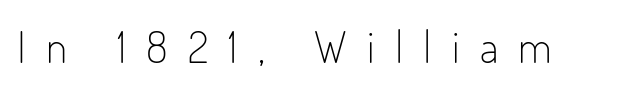
{"serif": "no", "italic": "no", "bold": "no", "weight": "light", "width": "condensed", "stroke_contrast": "low", "x_height": "small", "monospaced": "no", "underline": "no", "letter_spacing": "wide", "letter_spacing_em": 0.46, "glyph_px": 44}
